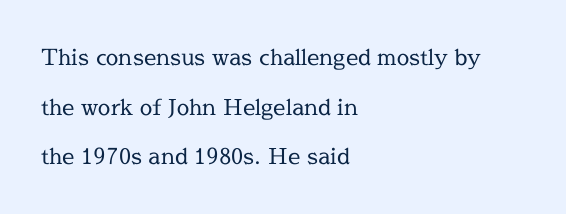
{"italic": "no", "bold": "no", "underline": "no", "align": "left", "line_spacing": "loose", "line_spacing_ratio": 2.26, "letter_spacing": "normal", "letter_spacing_em": 0.0, "glyph_px": 22}
